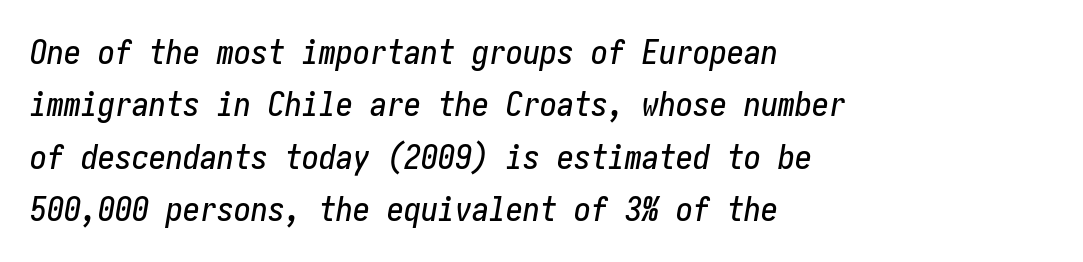
The image shows 34 px condensed type, italic (leaning right); set left-aligned, normal line spacing (1.54x), normal letter spacing, not underlined; low stroke contrast and a medium x-height.
